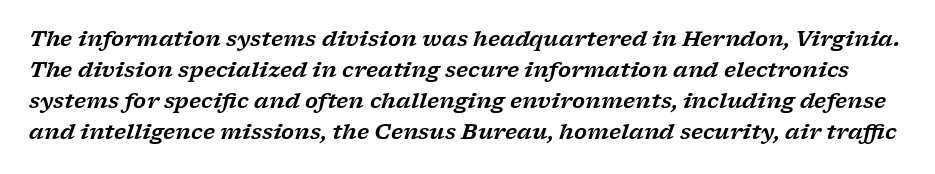
Horizontal bands of white between lines are of average thickness. You can tell it's italic because the verticals aren't actually vertical. Unmarked baselines from the first word to the last. A typesetter would call this zero additional tracking.
